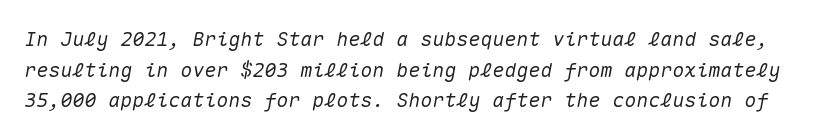
The image shows 20 px text type, italic (leaning right); set normal line spacing (1.53x), normal letter spacing, not underlined.
